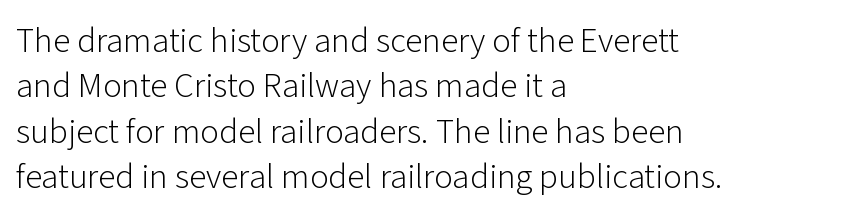
Q: Is the text bold? A: No.
Q: Is the text italic (slanted)? A: No, it is upright.
Q: Is the typeface a serif or a sans-serif typeface? A: Sans-serif.
Q: Is the text underlined? A: No.
Q: How is the paragraph aligned? A: Left-aligned.
Q: Is the spacing between letters normal or unusually wide? A: Normal.
Q: Is the spacing between lines tight, normal or loose? A: Normal.
Q: Width (condensed, normal, or wide)? A: Normal.
Q: Stroke contrast? A: Low.
Q: x-height? A: Medium.
Q: Monospaced? A: No.
